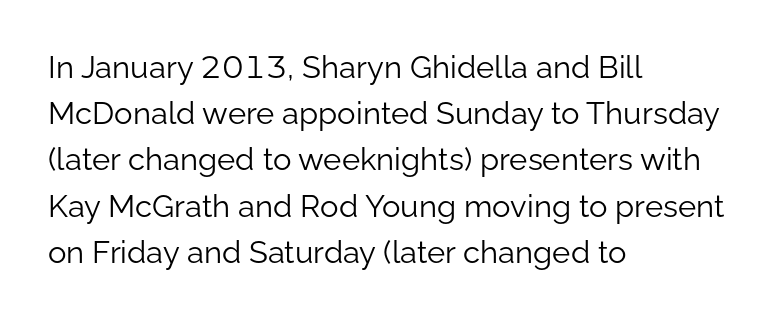
{"serif": "no", "italic": "no", "bold": "no", "weight": "light", "width": "normal", "stroke_contrast": "low", "x_height": "medium", "monospaced": "no", "underline": "no", "align": "left", "line_spacing": "normal", "line_spacing_ratio": 1.49, "letter_spacing": "normal", "letter_spacing_em": 0.0, "glyph_px": 31}
